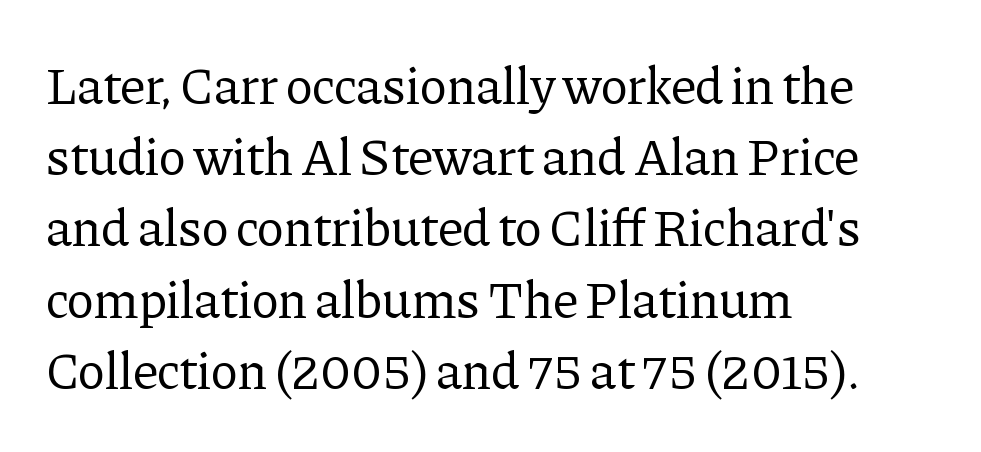
{"serif": "yes", "italic": "no", "bold": "no", "weight": "regular", "width": "normal", "stroke_contrast": "low", "x_height": "medium", "monospaced": "no", "underline": "no", "align": "left", "line_spacing": "normal", "line_spacing_ratio": 1.37, "letter_spacing": "normal", "letter_spacing_em": 0.0, "glyph_px": 52}
